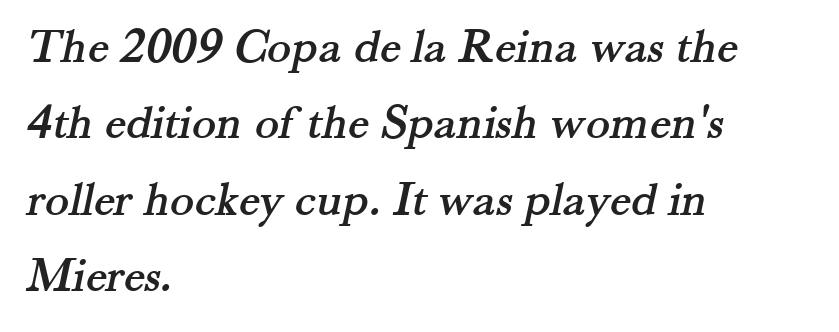
{"serif": "yes", "width": "normal", "stroke_contrast": "medium", "x_height": "small", "monospaced": "no", "underline": "no", "align": "left", "line_spacing": "normal", "line_spacing_ratio": 1.53, "letter_spacing": "normal", "letter_spacing_em": 0.0, "glyph_px": 50}
